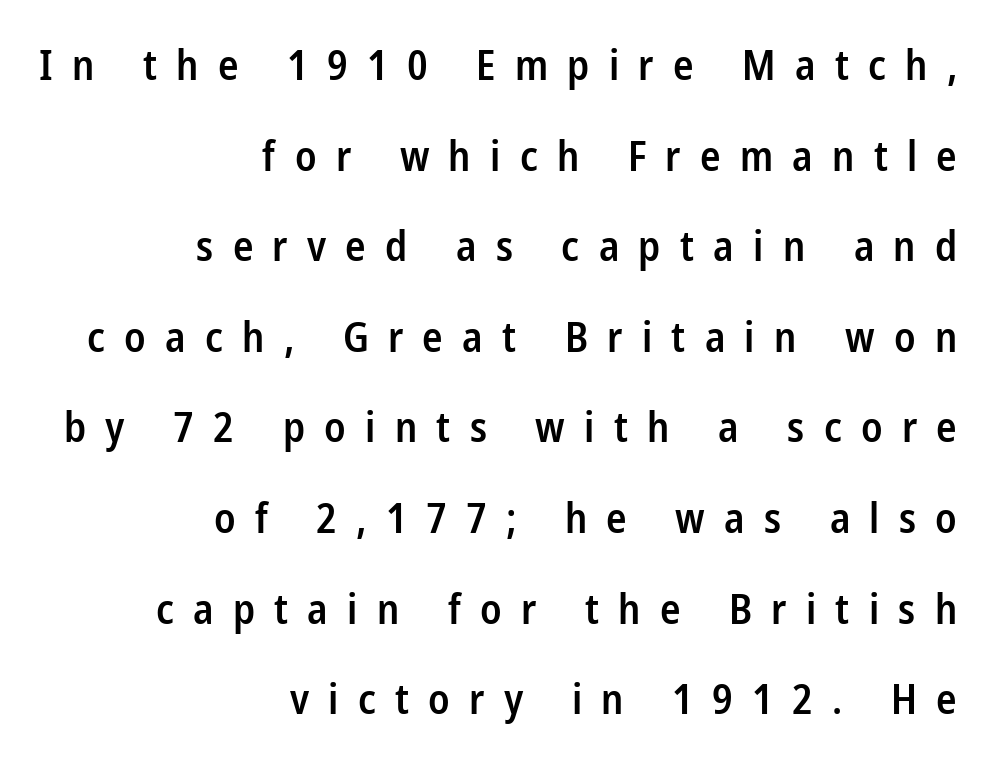
The image shows 41 px semibold, condensed sans-serif type, upright; set right-aligned, loose line spacing (2.21x), unusually wide letter spacing (+0.47 em), not underlined; low stroke contrast and a medium x-height.
